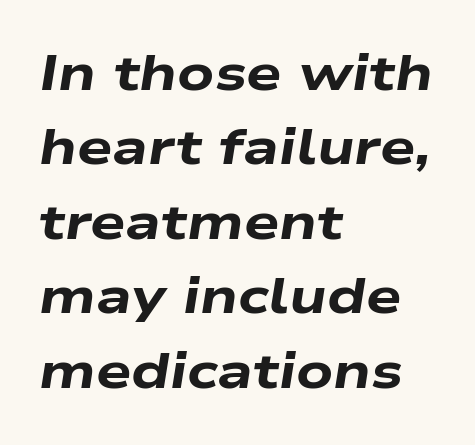
The rendering anchors every line to the left-hand side. Nobody drew a line under any word here. Slant detected: the letters are inclined. Is there much room between lines? A standard amount, neither cramped nor airy. Compared with typical body copy, the letter spacing here is the same.
